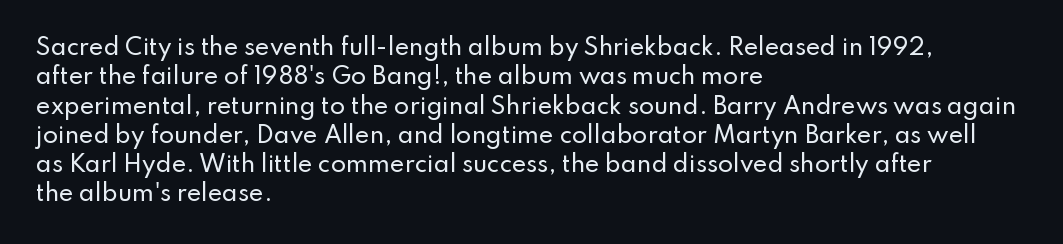
The image shows 22 px text type, upright; set left-aligned, normal line spacing (1.33x), normal letter spacing, not underlined.
